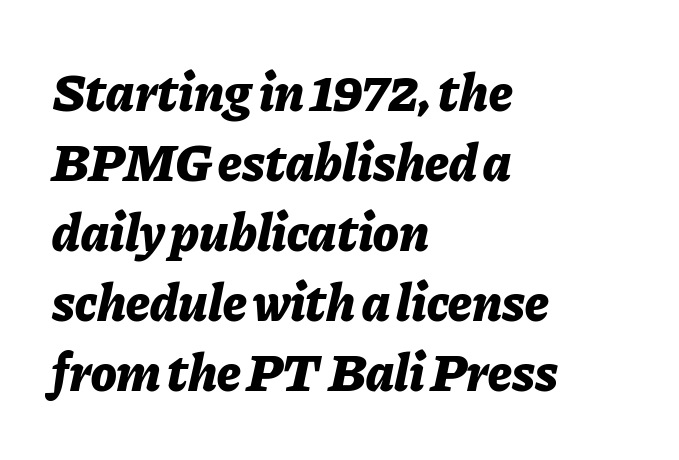
The image shows 53 px bold type, italic (leaning right); set left-aligned, normal line spacing (1.32x), normal letter spacing, not underlined; low stroke contrast and a medium x-height.
